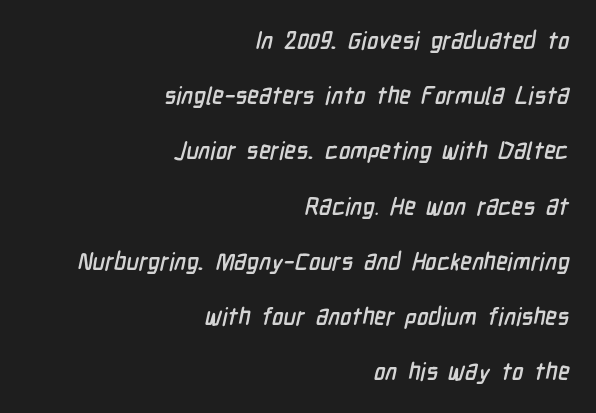
Q: Is the text underlined? A: No.
Q: How is the paragraph aligned? A: Right-aligned.
Q: Is the spacing between letters normal or unusually wide? A: Normal.
Q: Is the spacing between lines tight, normal or loose? A: Loose.
